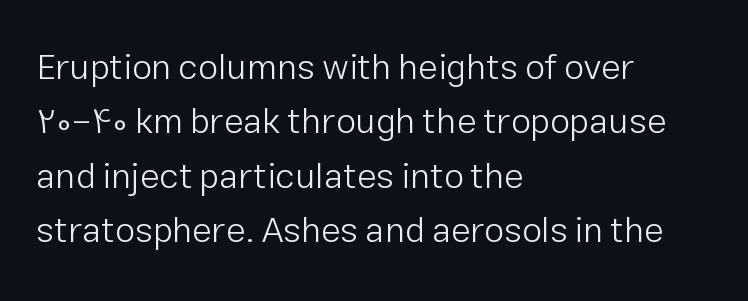
The space beneath each line is pristine and unruled. Interline gaps are of average width in this sample. The letters stand upright; this is a roman face. The passage is arranged the way most books set body copy — flush left.
